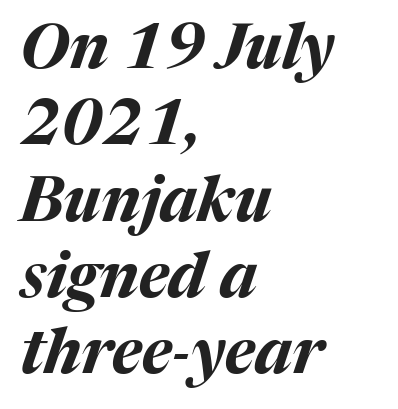
Character widths vary here, with narrow letters taking less room than wide ones. Quick note: underline off. This rendering leaves character spacing at its baseline value. Slanted lettering throughout. Pretty heavy lettering here — definitely bold. The paragraph shown leans on its left margin.
